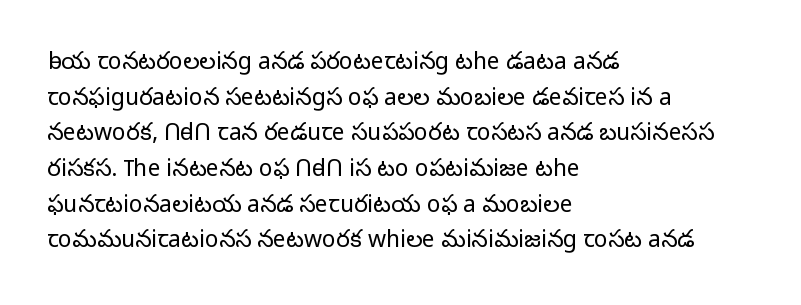
The image shows 23 px text type, upright; set left-aligned, normal line spacing (1.55x), normal letter spacing, not underlined.
